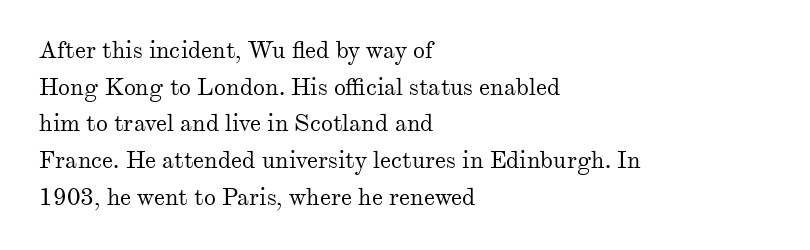
{"italic": "no", "bold": "no", "underline": "no", "align": "left", "line_spacing": "normal", "line_spacing_ratio": 1.53, "letter_spacing": "normal", "letter_spacing_em": 0.0, "glyph_px": 24}
